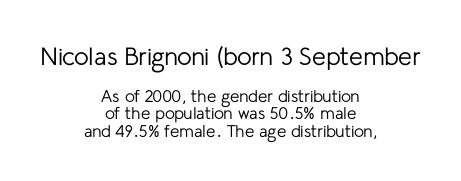
The cut favours lightness, reaching ordinary text weight at its darkest. Whoever set this chose condensed vertical rhythm over breathing room. In terms of posture, this sample is upright. The letterforms sit shoulder to shoulder at normal distance. This sample is center-justified, so both line endings float freely. The block sitting higher on the canvas is the one with enlarged characters.
